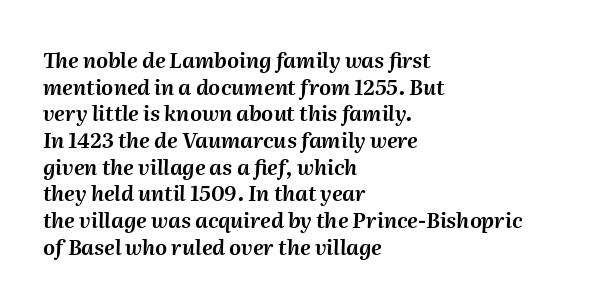
{"italic": "yes", "lean": "right", "slant_degrees": 2, "underline": "no", "align": "left", "line_spacing": "normal", "line_spacing_ratio": 1.27, "letter_spacing": "normal", "letter_spacing_em": 0.0, "glyph_px": 21}
